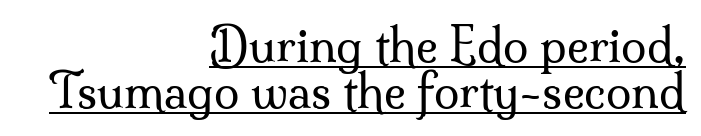
A typesetter would call this zero additional tracking. Compared with typical paragraphs, the rows here are closer together. A serif font was chosen for this passage. Has an underline been added? It has. Ascenders rise straight up at ninety degrees.
